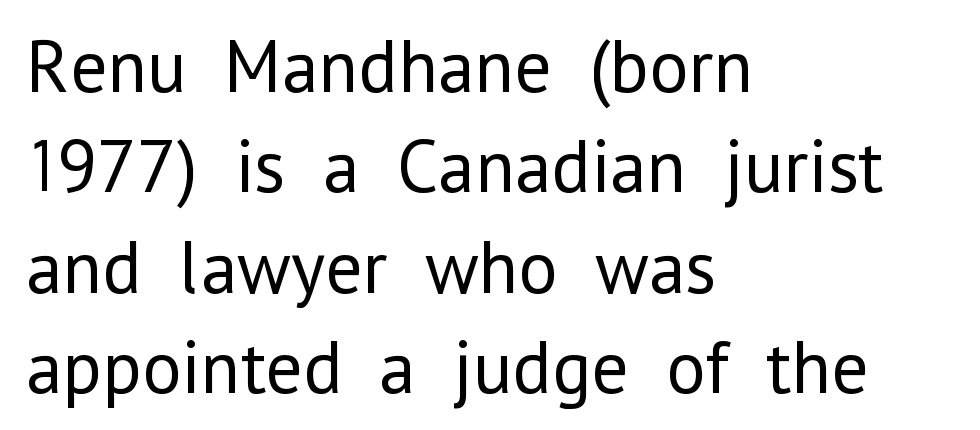
The image shows 75 px regular-weight sans-serif type, upright; set left-aligned, normal line spacing (1.34x), normal letter spacing, not underlined; low stroke contrast and a medium x-height.
